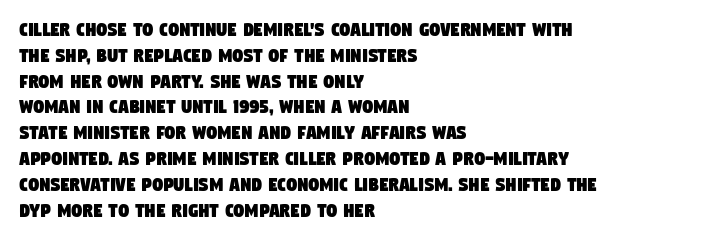
The image shows 21 px text type; set left-aligned, line spacing 1.23x, normal letter spacing, not underlined.
